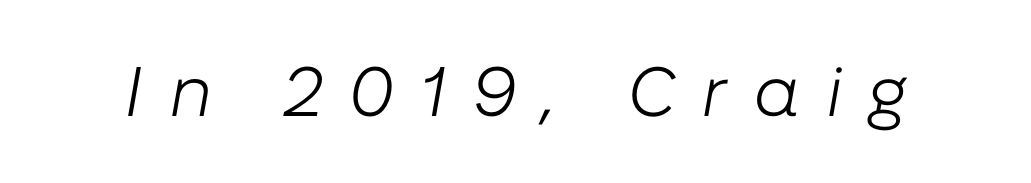
The image shows 70 px light type, italic (leaning right); set unusually wide letter spacing (+0.37 em), not underlined; low stroke contrast and a medium x-height.
